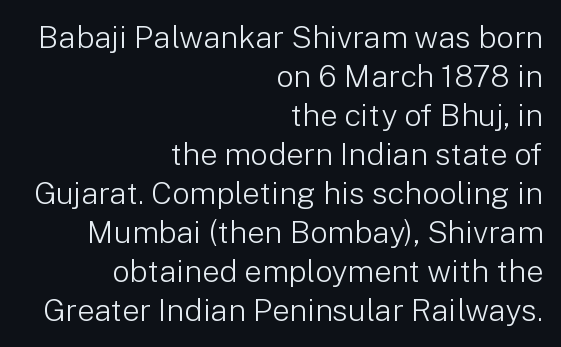
{"serif": "no", "italic": "no", "bold": "no", "weight": "light", "width": "normal", "stroke_contrast": "low", "x_height": "medium", "monospaced": "no", "underline": "no", "align": "right", "line_spacing": "normal", "line_spacing_ratio": 1.26, "letter_spacing": "normal", "letter_spacing_em": 0.0, "glyph_px": 31}
